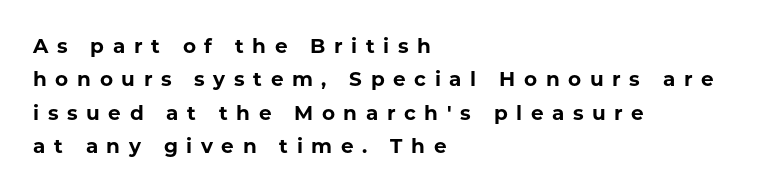
The image shows 20 px bold type, upright; set left-aligned, normal line spacing (1.67x), unusually wide letter spacing (+0.43 em), not underlined.
